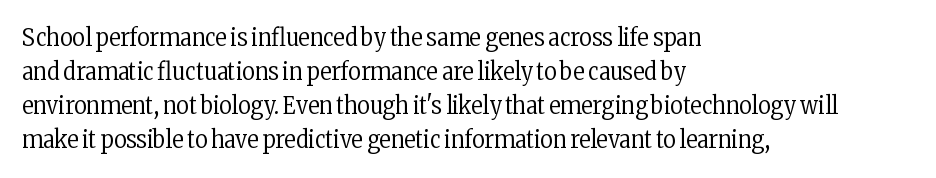
The image shows 24 px text type, upright; set left-aligned, normal line spacing (1.42x), normal letter spacing, not underlined.
